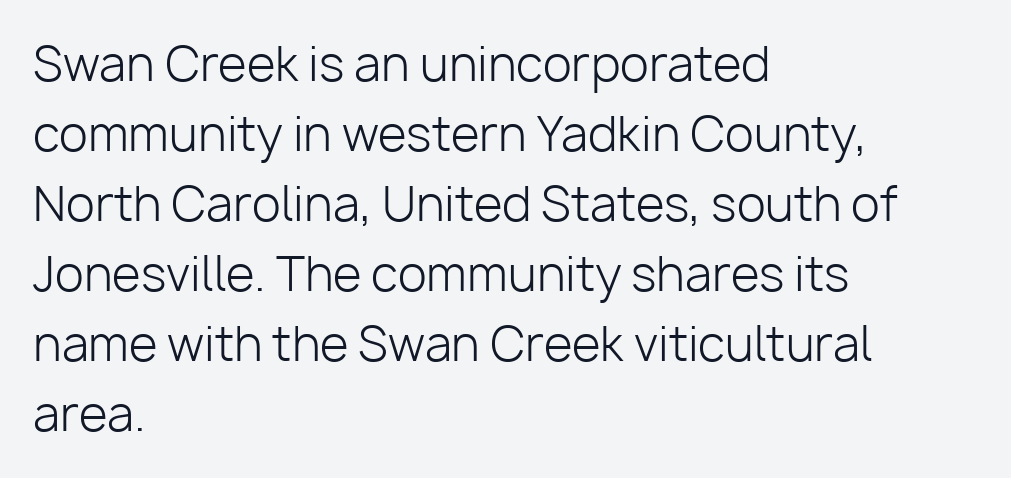
Q: Is the text bold? A: No.
Q: Is the text italic (slanted)? A: No, it is upright.
Q: Is the typeface a serif or a sans-serif typeface? A: Sans-serif.
Q: Is the text underlined? A: No.
Q: How is the paragraph aligned? A: Left-aligned.
Q: Is the spacing between letters normal or unusually wide? A: Normal.
Q: Is the spacing between lines tight, normal or loose? A: Normal.
Q: Width (condensed, normal, or wide)? A: Normal.
Q: Stroke contrast? A: Low.
Q: x-height? A: Medium.
Q: Monospaced? A: No.
